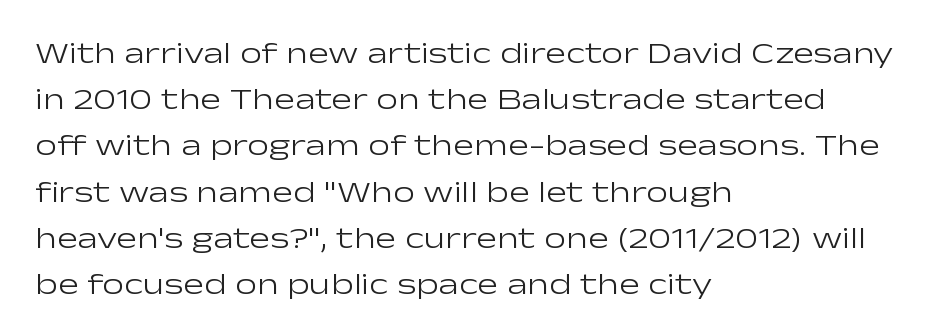
Q: Is the text bold? A: No.
Q: Is the text italic (slanted)? A: No, it is upright.
Q: Is the typeface a serif or a sans-serif typeface? A: Sans-serif.
Q: Is the text underlined? A: No.
Q: How is the paragraph aligned? A: Left-aligned.
Q: Is the spacing between letters normal or unusually wide? A: Normal.
Q: Is the spacing between lines tight, normal or loose? A: Normal.
Q: Width (condensed, normal, or wide)? A: Wide.
Q: Stroke contrast? A: Low.
Q: x-height? A: Medium.
Q: Monospaced? A: No.
